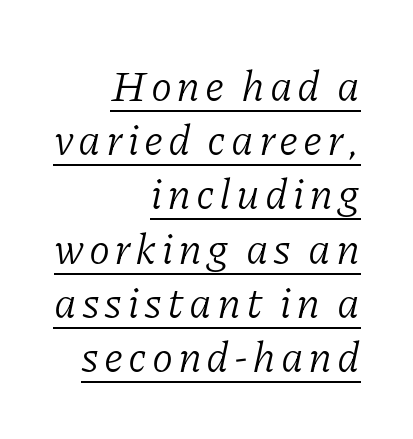
The image shows 43 px light serif type, italic (leaning right); set right-aligned, normal line spacing (1.26x), underlined; low stroke contrast and a medium x-height.
